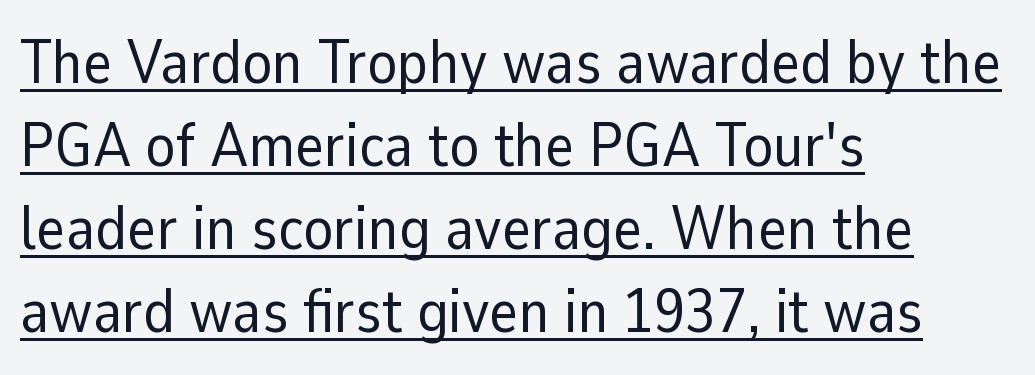
Q: Is the text bold? A: No.
Q: Is the text italic (slanted)? A: No, it is upright.
Q: Is the typeface a serif or a sans-serif typeface? A: Sans-serif.
Q: Is the text underlined? A: Yes.
Q: How is the paragraph aligned? A: Left-aligned.
Q: Is the spacing between letters normal or unusually wide? A: Normal.
Q: Is the spacing between lines tight, normal or loose? A: Normal.
Q: Width (condensed, normal, or wide)? A: Normal.
Q: Stroke contrast? A: Low.
Q: x-height? A: Medium.
Q: Monospaced? A: No.
